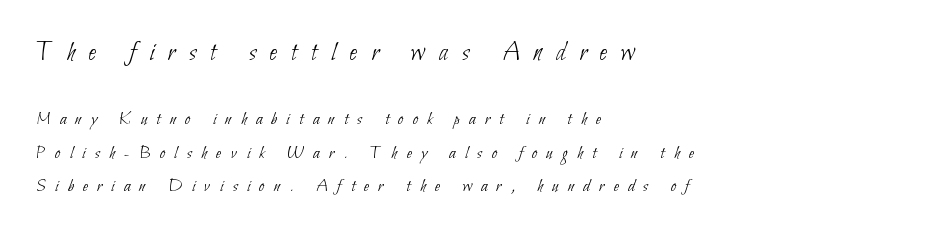
{"serif": "no", "bold": "no", "weight": "thin", "width": "condensed", "stroke_contrast": "low", "x_height": "small", "monospaced": "no", "underline": "no", "align": "left", "line_spacing_ratio": 1.75, "letter_spacing": "wide", "letter_spacing_em": 0.49, "larger_block": "first", "size_ratio": 1.47, "glyph_px": 28}
